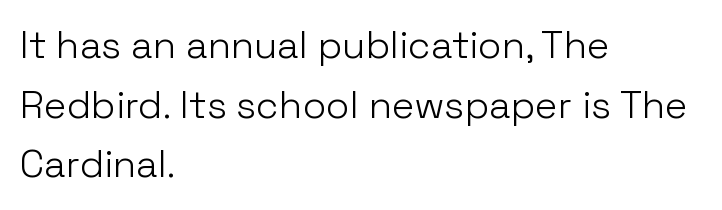
The image shows 38 px light sans-serif type, upright; set left-aligned, normal line spacing (1.57x), normal letter spacing, not underlined; low stroke contrast and a medium x-height.
